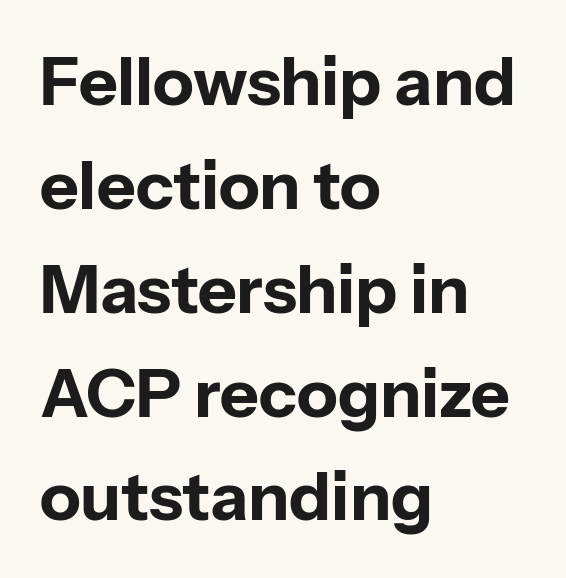
The image shows 67 px bold sans-serif type, upright; set left-aligned, normal line spacing (1.55x), normal letter spacing, not underlined; low stroke contrast and a medium x-height.
